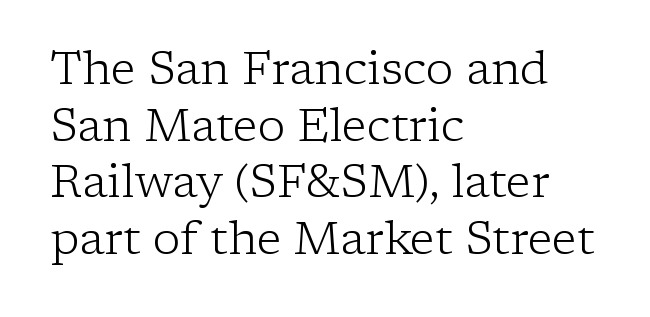
The image shows 46 px light serif type, upright; set left-aligned, line spacing 1.23x, normal letter spacing, not underlined; low stroke contrast and a medium x-height.
